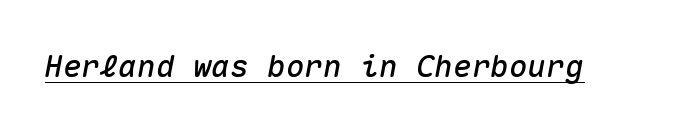
{"italic": "yes", "lean": "right", "slant_degrees": 10, "width": "normal", "stroke_contrast": "medium", "x_height": "medium", "monospaced": "yes", "underline": "yes", "letter_spacing": "normal", "letter_spacing_em": 0.0, "glyph_px": 31}
